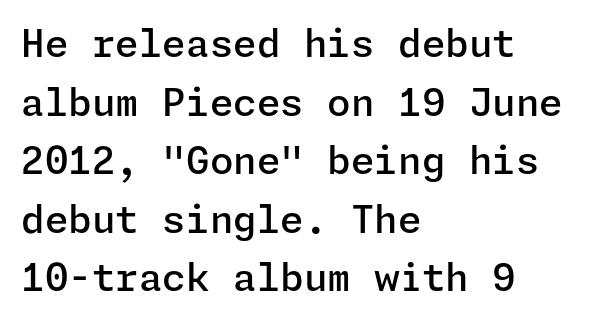
The image shows 38 px semibold sans-serif type, upright; set left-aligned, normal line spacing (1.54x), normal letter spacing, not underlined; low stroke contrast and a medium x-height.
